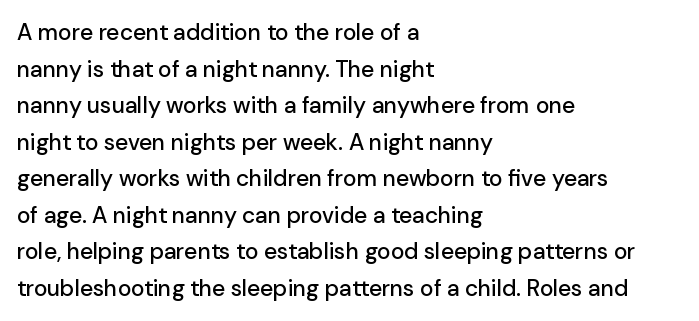
Rendered with straight, roman letterforms. Notice how the passage keeps a crisp vertical edge on the left only. A typesetter would call this leading conventional body-copy spacing. Is the letter spacing exaggerated? No — it looks like the ordinary default.
